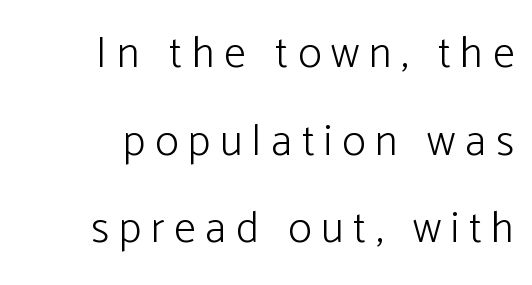
{"serif": "no", "italic": "no", "bold": "no", "weight": "light", "width": "normal", "stroke_contrast": "low", "x_height": "medium", "monospaced": "no", "underline": "no", "align": "right", "line_spacing": "loose", "line_spacing_ratio": 1.99, "letter_spacing": "wide", "letter_spacing_em": 0.22, "glyph_px": 44}
